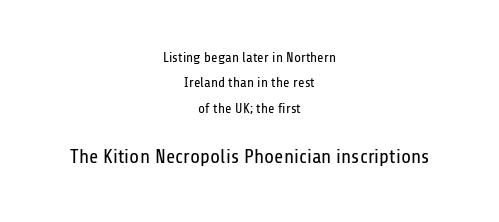
The letterforms sit at book weight or below. The lines in this sample share a center point and differ in where they start and stop. What stands out about the letter spacing? Nothing — it is the standard amount. The second block has been scaled up relative to the first.
